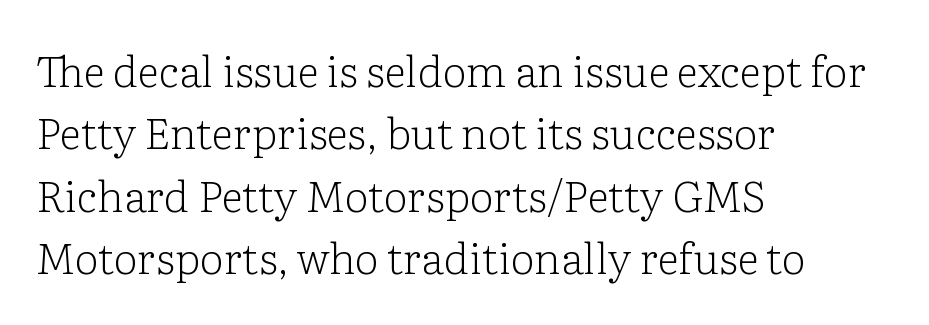
The image shows 43 px light serif type, upright; set left-aligned, normal line spacing (1.45x), normal letter spacing, not underlined; low stroke contrast and a medium x-height.
